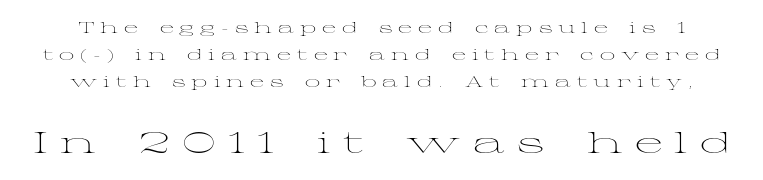
Q: Is the text bold? A: No.
Q: Is the text italic (slanted)? A: No, it is upright.
Q: Is the typeface a serif or a sans-serif typeface? A: Serif.
Q: Is the text underlined? A: No.
Q: Is the spacing between letters normal or unusually wide? A: Unusually wide.
Q: Which block of text is set in a larger size, the first (top) or the second (bottom)? A: The second (bottom) one.
Q: Width (condensed, normal, or wide)? A: Wide.
Q: Stroke contrast? A: Medium.
Q: x-height? A: Medium.
Q: Monospaced? A: No.
